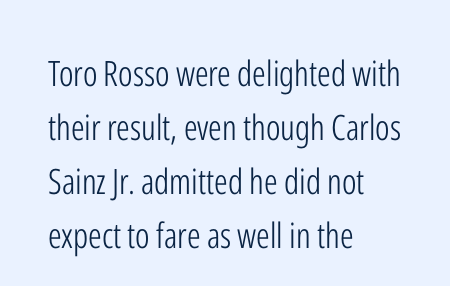
{"serif": "no", "italic": "no", "bold": "no", "weight": "light", "width": "condensed", "stroke_contrast": "low", "x_height": "medium", "monospaced": "no", "underline": "no", "align": "left", "line_spacing": "normal", "line_spacing_ratio": 1.54, "letter_spacing": "normal", "letter_spacing_em": 0.0, "glyph_px": 35}
